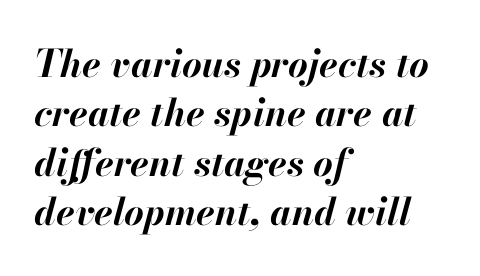
The image shows 38 px bold type, italic (leaning right); set left-aligned, normal line spacing (1.3x), normal letter spacing, not underlined; high stroke contrast and a small x-height.
